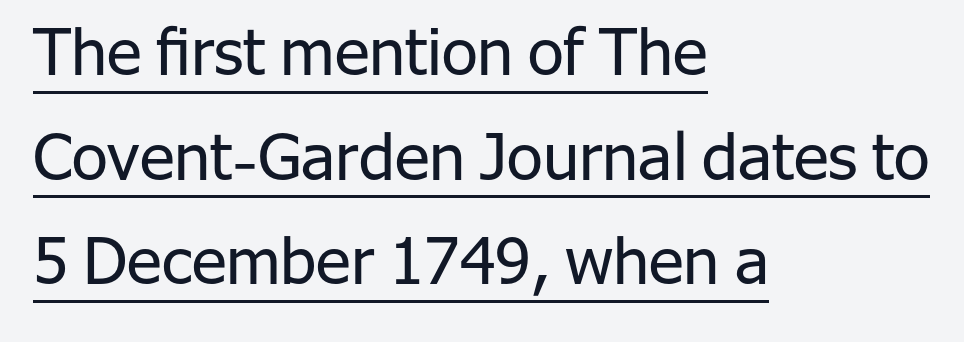
{"serif": "no", "italic": "no", "bold": "no", "weight": "regular", "width": "normal", "stroke_contrast": "low", "x_height": "medium", "monospaced": "no", "underline": "yes", "align": "left", "line_spacing": "normal", "line_spacing_ratio": 1.61, "letter_spacing": "normal", "letter_spacing_em": 0.0, "glyph_px": 65}
